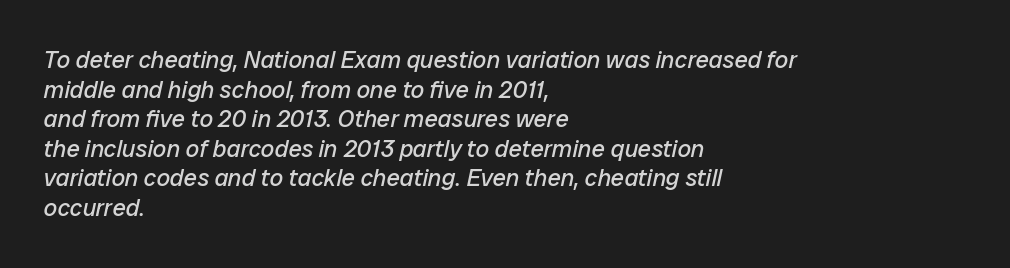
{"italic": "yes", "lean": "right", "slant_degrees": 12, "bold": "no", "underline": "no", "align": "left", "line_spacing_ratio": 1.23, "letter_spacing": "normal", "letter_spacing_em": 0.0, "glyph_px": 24}
